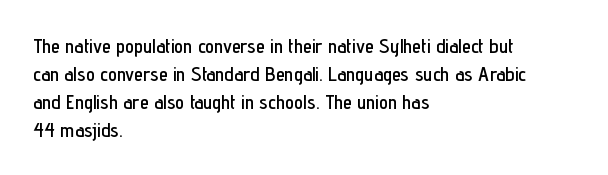
The image shows 20 px text type, upright; set left-aligned, normal line spacing (1.4x), normal letter spacing, not underlined.
